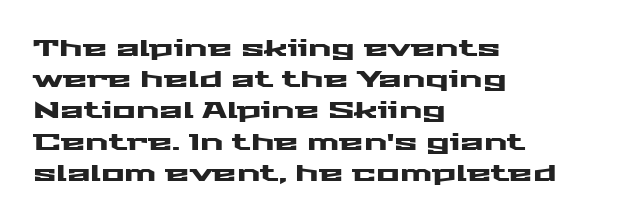
{"italic": "no", "underline": "no", "align": "left", "line_spacing": "normal", "line_spacing_ratio": 1.42, "letter_spacing": "normal", "letter_spacing_em": 0.0, "glyph_px": 22}
